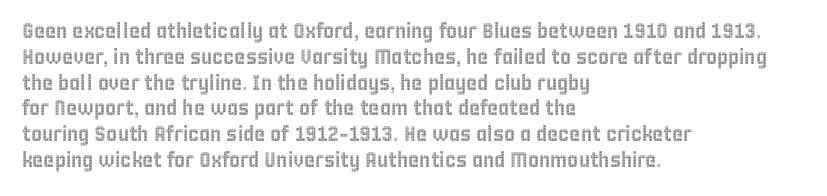
Q: Is the text italic (slanted)? A: No, it is upright.
Q: Is the text underlined? A: No.
Q: How is the paragraph aligned? A: Left-aligned.
Q: Is the spacing between letters normal or unusually wide? A: Normal.
